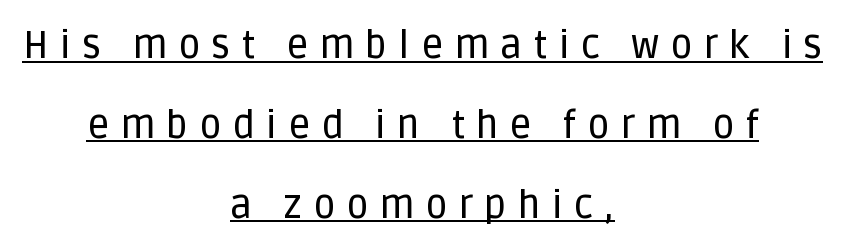
The image shows 38 px sans-serif type, upright; set centered, loose line spacing (2.1x), unusually wide letter spacing (+0.29 em), underlined; low stroke contrast and a large x-height.
